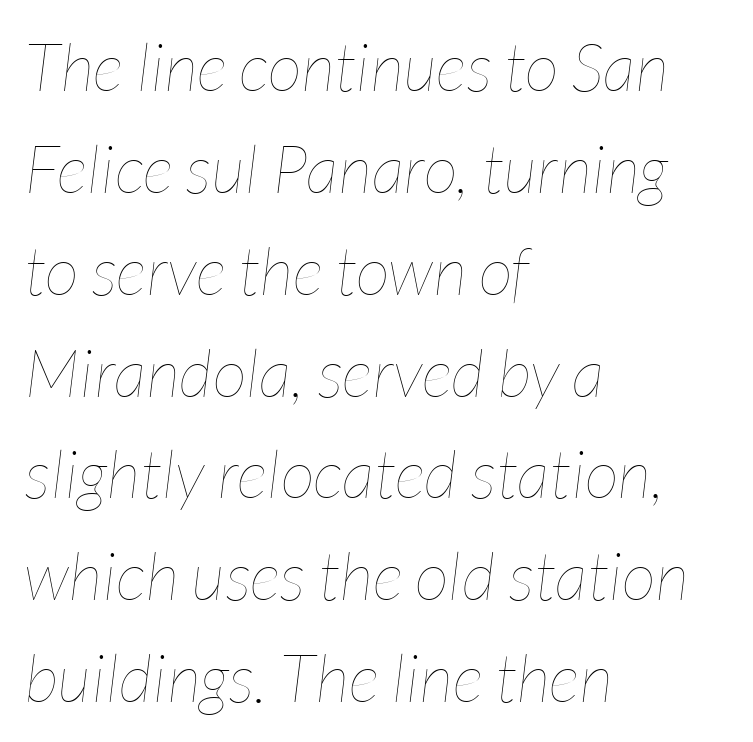
The image shows 67 px thin, condensed type, italic (leaning right); set left-aligned, normal line spacing (1.52x), normal letter spacing, not underlined; low stroke contrast and a medium x-height.
